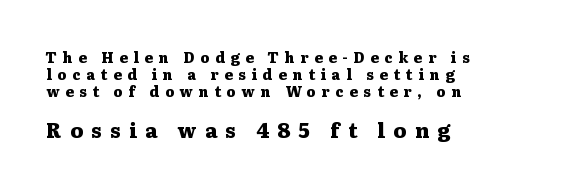
The passage shown is not underscored anywhere. Look at the stroke-to-counter ratio: heavy, a bold. The passage is arranged the way most books set body copy — flush left. Between these two stacked blocks, the lower one wins on size. Does the lettering tilt? It doesn't — this is upright.
